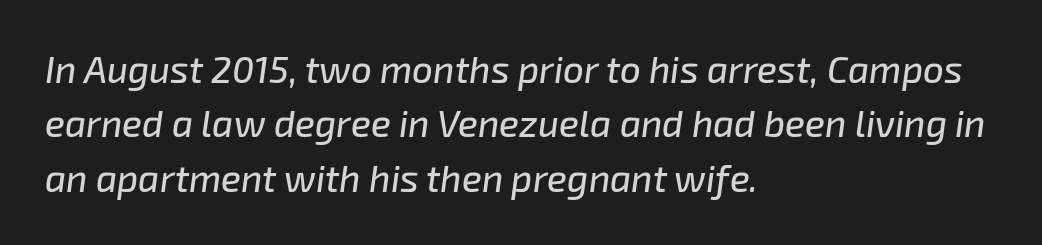
Designer's note — italics engaged. Quick note: interline space is typical. These lines keep a tight, regular rhythm from letter to letter. The rag falls on the right side of this text block.
